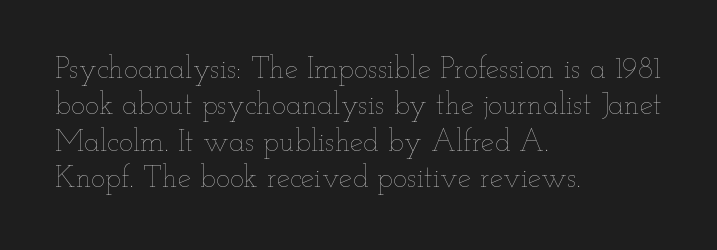
The image shows 30 px thin, wide type, upright; set left-aligned, line spacing 1.21x, normal letter spacing, not underlined; low stroke contrast and a small x-height.
